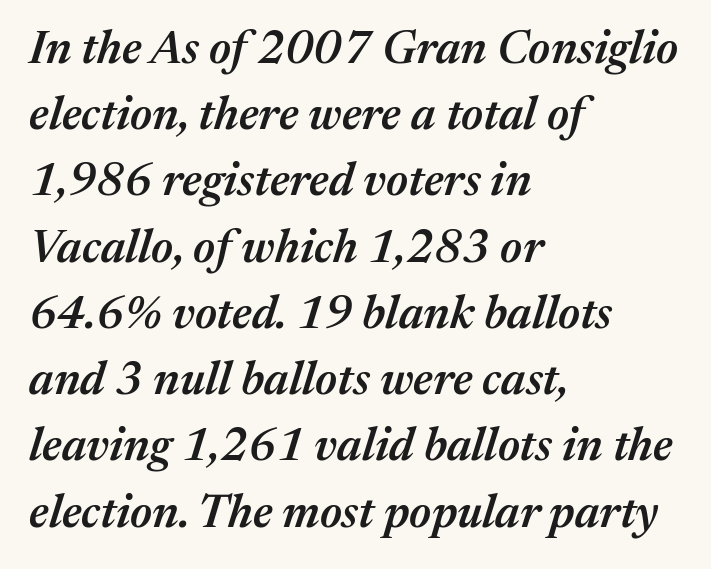
{"italic": "yes", "lean": "right", "slant_degrees": 17, "bold": "semi", "weight": "semibold", "width": "normal", "stroke_contrast": "medium", "x_height": "medium", "monospaced": "no", "underline": "no", "align": "left", "line_spacing": "normal", "line_spacing_ratio": 1.44, "letter_spacing": "normal", "letter_spacing_em": 0.0, "glyph_px": 46}
